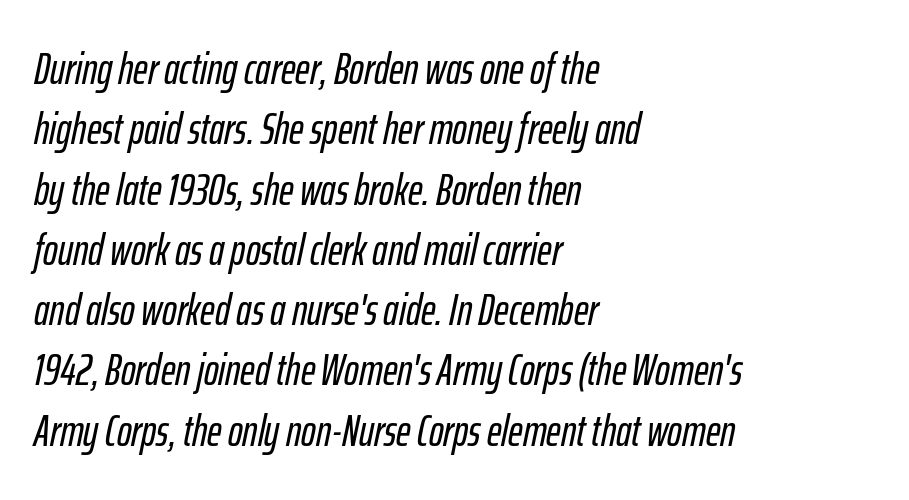
The image shows 44 px condensed type, italic (leaning right); set left-aligned, normal line spacing (1.37x), normal letter spacing, not underlined; low stroke contrast and a medium x-height.
